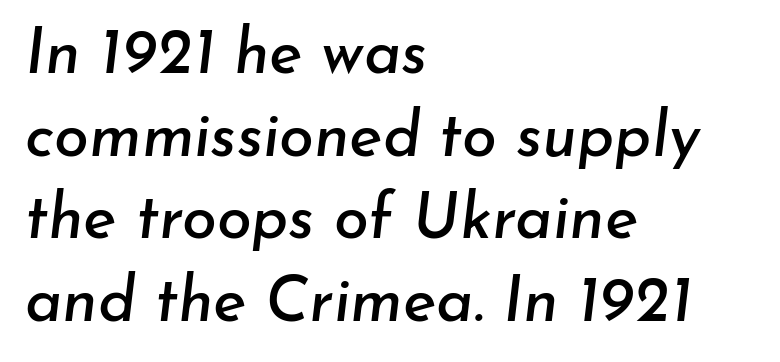
Q: Is the text italic (slanted)? A: Yes, it leans right by about 7 degrees.
Q: Is the text underlined? A: No.
Q: How is the paragraph aligned? A: Left-aligned.
Q: Is the spacing between letters normal or unusually wide? A: Normal.
Q: Is the spacing between lines tight, normal or loose? A: Normal.
Q: Width (condensed, normal, or wide)? A: Normal.
Q: Stroke contrast? A: Low.
Q: x-height? A: Small.
Q: Monospaced? A: No.
